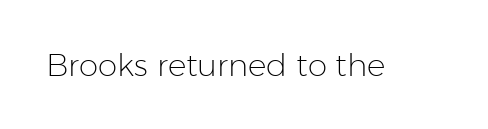
Q: Is the text bold? A: No.
Q: Is the text italic (slanted)? A: No, it is upright.
Q: Is the typeface a serif or a sans-serif typeface? A: Sans-serif.
Q: Is the text underlined? A: No.
Q: Is the spacing between letters normal or unusually wide? A: Normal.
Q: Width (condensed, normal, or wide)? A: Normal.
Q: Stroke contrast? A: Low.
Q: x-height? A: Medium.
Q: Monospaced? A: No.
